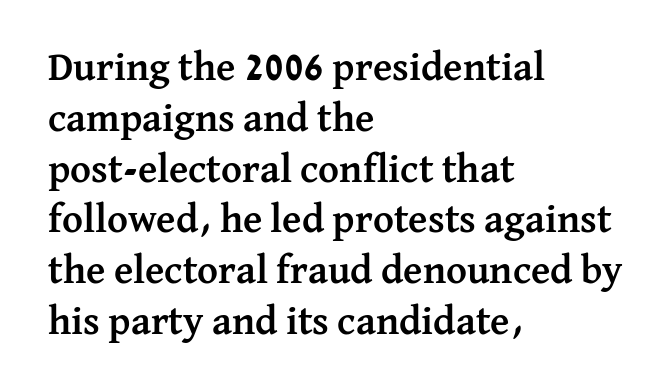
The image shows 40 px semibold serif type, upright; set left-aligned, normal line spacing (1.27x), normal letter spacing, not underlined; medium stroke contrast and a medium x-height.
